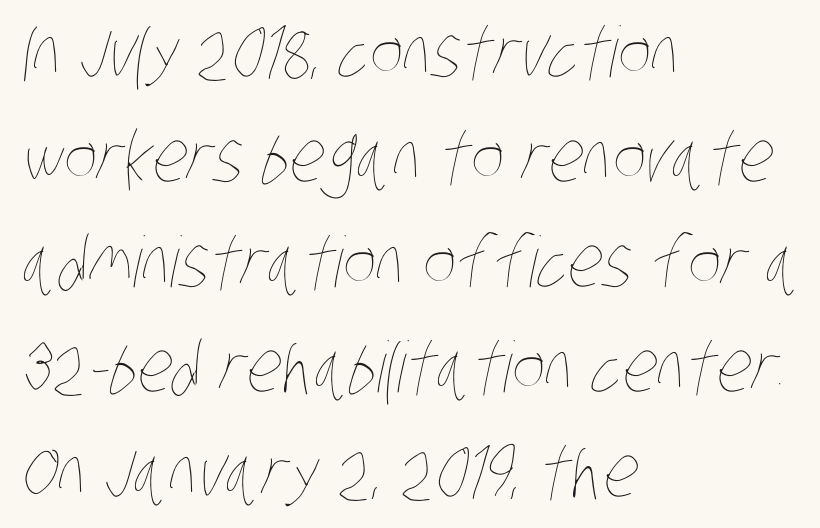
{"bold": "no", "weight": "thin", "width": "condensed", "stroke_contrast": "low", "x_height": "large", "monospaced": "no", "underline": "no", "align": "left", "line_spacing": "normal", "line_spacing_ratio": 1.5, "letter_spacing": "normal", "letter_spacing_em": 0.0, "glyph_px": 70}
